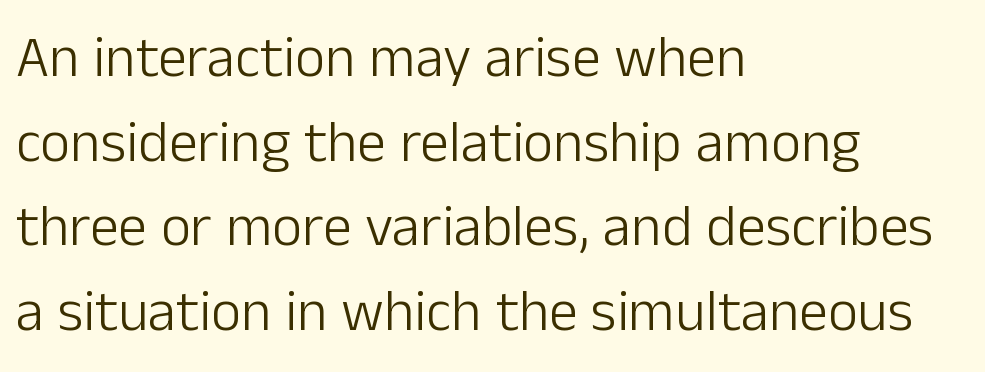
Q: Is the text bold? A: No.
Q: Is the text italic (slanted)? A: No, it is upright.
Q: Is the typeface a serif or a sans-serif typeface? A: Sans-serif.
Q: Is the text underlined? A: No.
Q: How is the paragraph aligned? A: Left-aligned.
Q: Is the spacing between letters normal or unusually wide? A: Normal.
Q: Is the spacing between lines tight, normal or loose? A: Normal.
Q: Width (condensed, normal, or wide)? A: Normal.
Q: Stroke contrast? A: Low.
Q: x-height? A: Medium.
Q: Monospaced? A: No.
